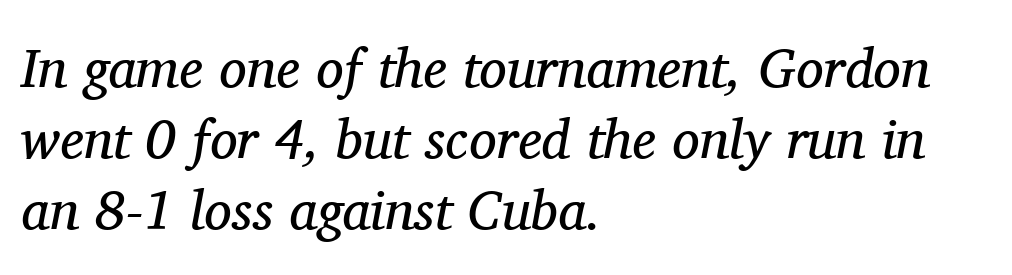
Q: Is the text bold? A: No.
Q: Is the text italic (slanted)? A: Yes, it leans right by about 11 degrees.
Q: Is the typeface a serif or a sans-serif typeface? A: Serif.
Q: Is the text underlined? A: No.
Q: How is the paragraph aligned? A: Left-aligned.
Q: Is the spacing between letters normal or unusually wide? A: Normal.
Q: Is the spacing between lines tight, normal or loose? A: Normal.
Q: Width (condensed, normal, or wide)? A: Normal.
Q: Stroke contrast? A: Medium.
Q: x-height? A: Medium.
Q: Monospaced? A: No.
